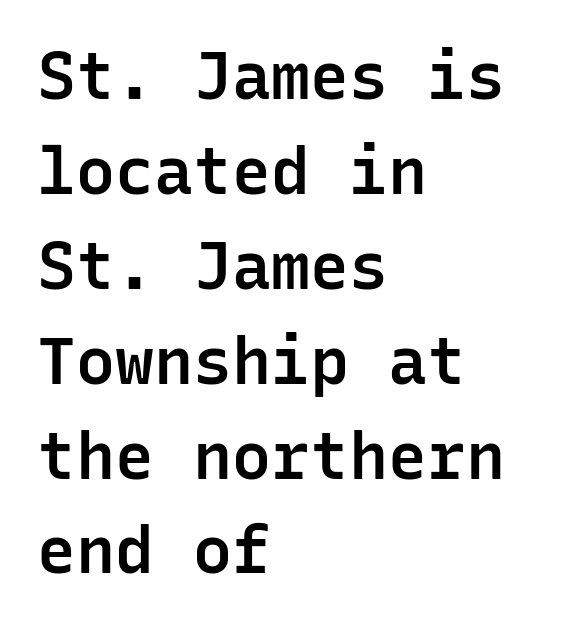
Visually the block forms a straight wall on the left and a jagged coastline on the right. The characters display no serif detailing; their extremities are plain. A somewhat darkened texture: the type is semibold rather than bold. The foot of each line stays bare and open. Whoever set this chose a conventional vertical rhythm.
